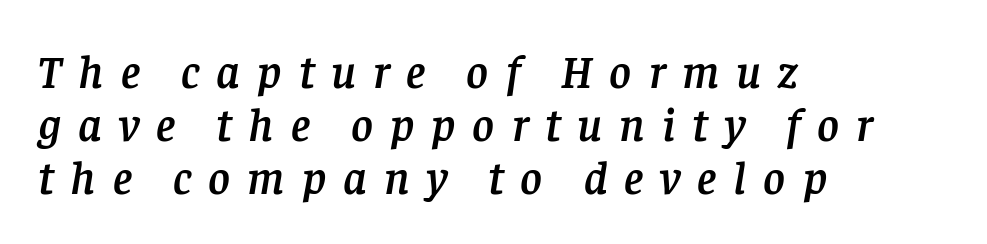
Q: Is the text italic (slanted)? A: Yes, it leans right by about 8 degrees.
Q: Is the typeface a serif or a sans-serif typeface? A: Serif.
Q: Is the text underlined? A: No.
Q: How is the paragraph aligned? A: Left-aligned.
Q: Is the spacing between letters normal or unusually wide? A: Unusually wide.
Q: Is the spacing between lines tight, normal or loose? A: Tight.
Q: Width (condensed, normal, or wide)? A: Normal.
Q: Stroke contrast? A: Low.
Q: x-height? A: Large.
Q: Monospaced? A: No.
